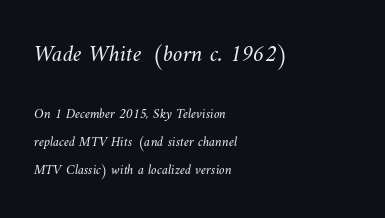
Q: Is the text bold? A: No.
Q: Is the text underlined? A: No.
Q: How is the paragraph aligned? A: Left-aligned.
Q: Is the spacing between letters normal or unusually wide? A: Normal.
Q: Is the spacing between lines tight, normal or loose? A: Loose.
Q: Which block of text is set in a larger size, the first (top) or the second (bottom)? A: The first (top) one.
